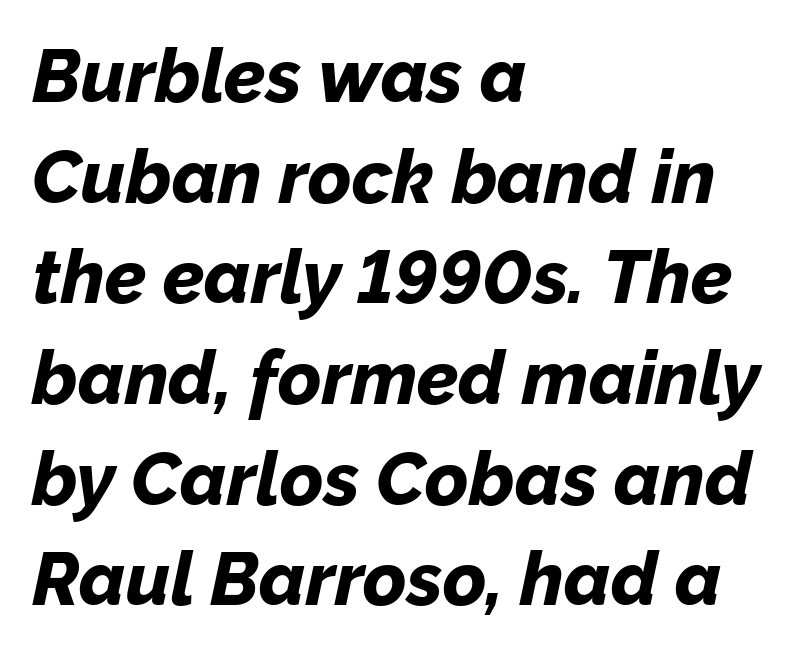
{"italic": "yes", "lean": "right", "slant_degrees": 12, "bold": "yes", "weight": "bold", "width": "normal", "stroke_contrast": "low", "x_height": "medium", "monospaced": "no", "underline": "no", "align": "left", "line_spacing": "normal", "line_spacing_ratio": 1.36, "letter_spacing": "normal", "letter_spacing_em": 0.0, "glyph_px": 74}
